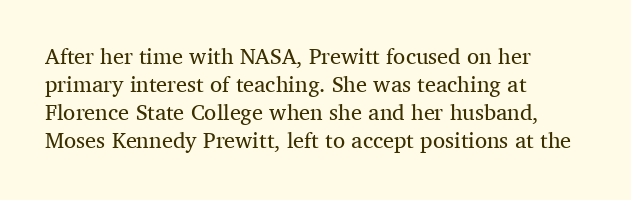
Normally led — the rows are evenly, conventionally spaced. Underlining? Definitely not there. The axis of the letterforms is exactly vertical. The passage is arranged the way most books set body copy — flush left. Default kerning and tracking; the words read as compact shapes.
